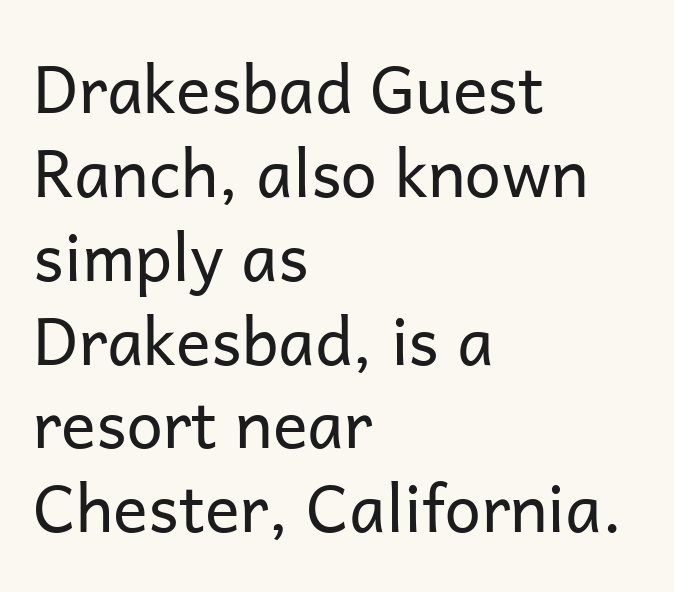
Baseline-to-baseline distance is the conventional proportion of letter height. Leftover space on each line is placed entirely after the last word. If you drew a line through each stem, it would be perfectly vertical. Descender tails drop into unmarked territory. Is this a sans? Yes — the strokes have no serifs. Proportional: the letters do not fall into vertical columns.
